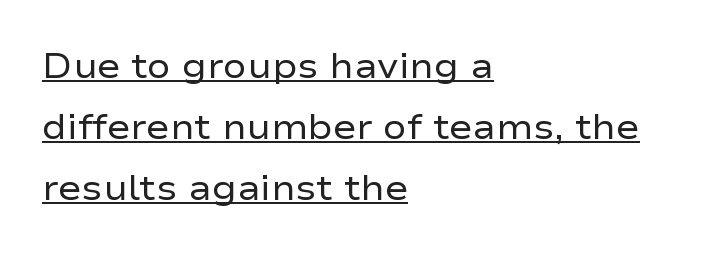
{"serif": "no", "italic": "no", "bold": "no", "weight": "regular", "width": "wide", "stroke_contrast": "low", "x_height": "medium", "monospaced": "no", "underline": "yes", "align": "left", "line_spacing_ratio": 1.74, "letter_spacing": "normal", "letter_spacing_em": 0.0, "glyph_px": 35}
